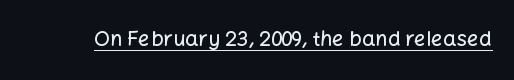
{"italic": "no", "underline": "yes", "letter_spacing": "normal", "letter_spacing_em": 0.0, "glyph_px": 21}
